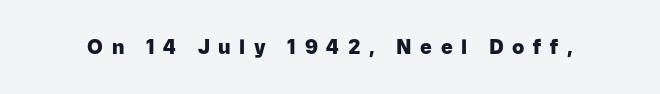
Q: Is the text bold? A: Yes.
Q: Is the text italic (slanted)? A: No, it is upright.
Q: Is the text underlined? A: No.
Q: Is the spacing between letters normal or unusually wide? A: Unusually wide.
